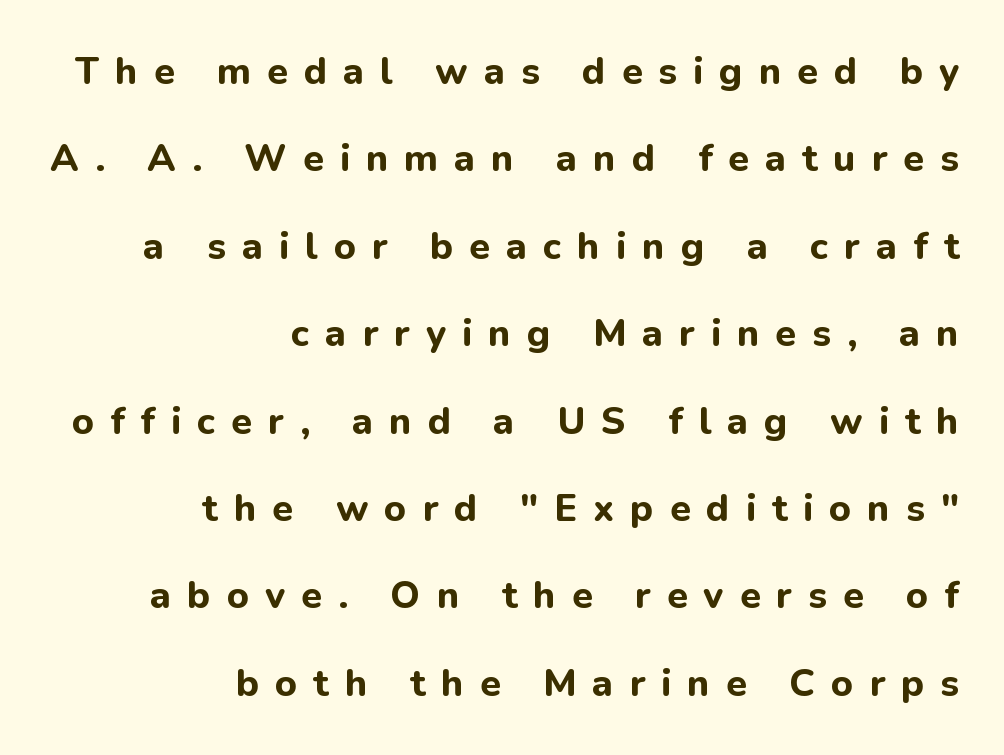
The image shows 38 px bold sans-serif type, upright; set right-aligned, loose line spacing (2.3x), unusually wide letter spacing (+0.42 em), not underlined; low stroke contrast and a medium x-height.
